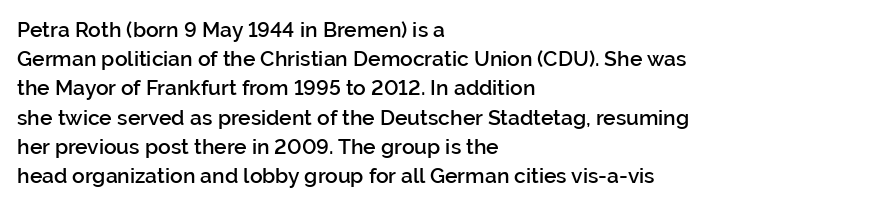
The face used here is a semibold: visibly heavier than regular, lighter than bold. Italic? Not at all — the glyphs are vertical. Default kerning and tracking; the words read as compact shapes. The paragraph shown leans on its left margin. Clear beneath every line of the passage.
